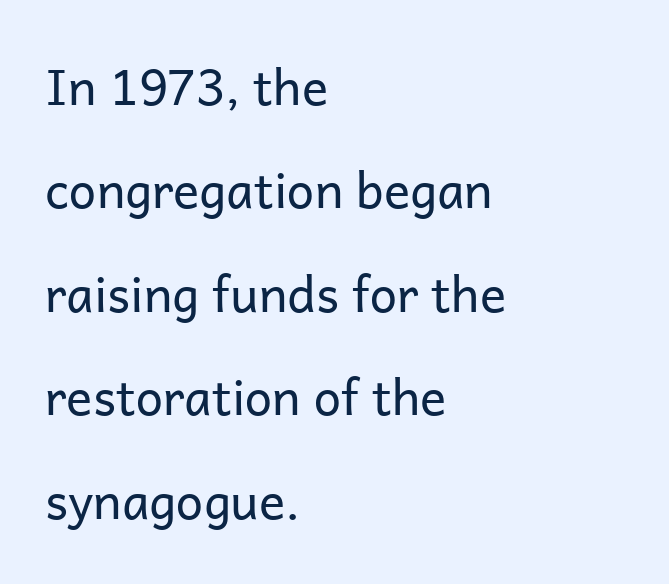
{"serif": "no", "italic": "no", "bold": "no", "weight": "regular", "width": "normal", "stroke_contrast": "low", "x_height": "medium", "monospaced": "no", "underline": "no", "align": "left", "line_spacing": "loose", "line_spacing_ratio": 2.11, "letter_spacing": "normal", "letter_spacing_em": 0.0, "glyph_px": 49}
